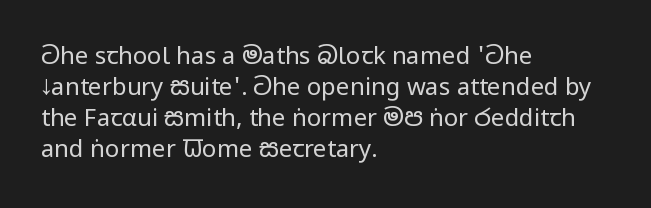
{"italic": "no", "bold": "no", "underline": "no", "align": "left", "line_spacing": "normal", "line_spacing_ratio": 1.29, "letter_spacing": "normal", "letter_spacing_em": 0.0, "glyph_px": 24}
